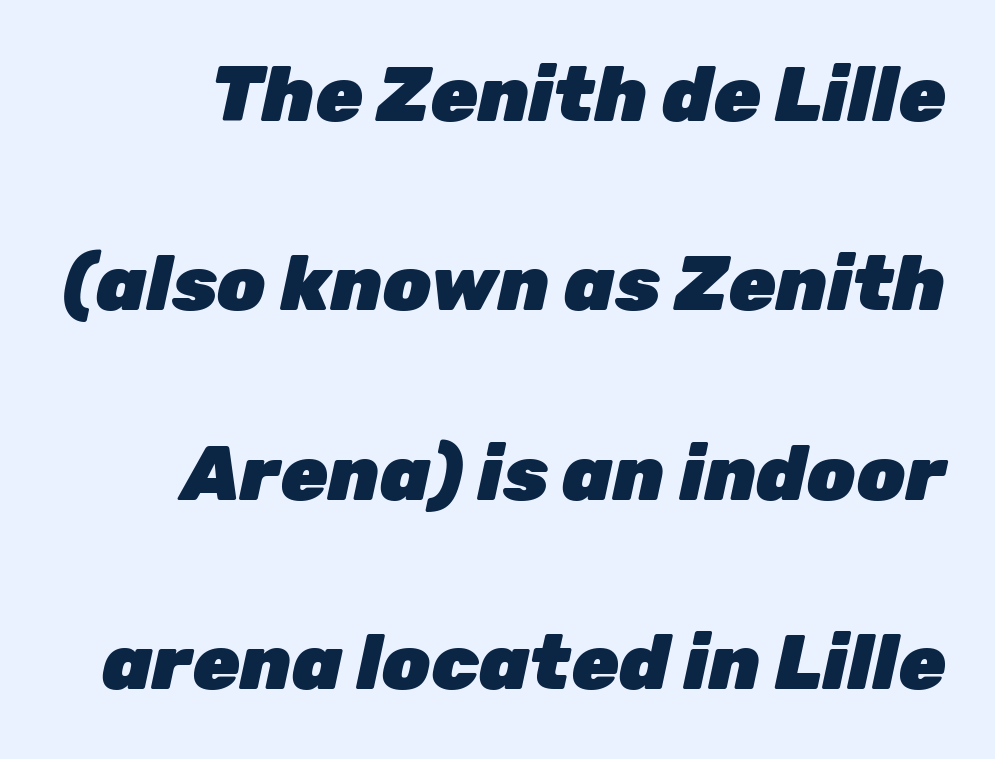
{"italic": "yes", "lean": "right", "slant_degrees": 12, "bold": "yes", "weight": "heavy", "width": "normal", "stroke_contrast": "low", "x_height": "medium", "monospaced": "no", "underline": "no", "line_spacing": "loose", "line_spacing_ratio": 2.46, "letter_spacing": "normal", "letter_spacing_em": 0.0, "glyph_px": 77}
